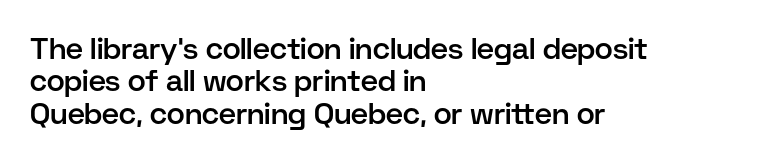
This sample has the flowing, uneven cadence of proportional lettering. No feet cap the strokes, marking this as sans-serif type. Caption: multi-line text, flush left, ragged right. Notice the strokes are somewhat thickened but not fully heavy: this is a semibold. Every character sits straight up, as roman type does. Tightly led — the rows are bunched.
